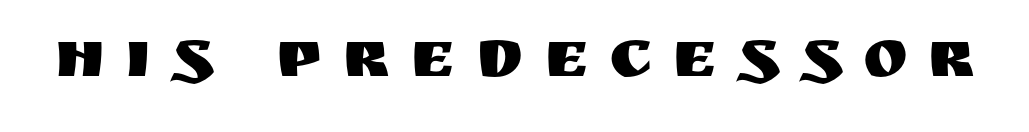
Q: Is the text italic (slanted)? A: No, it is upright.
Q: Is the typeface a serif or a sans-serif typeface? A: Sans-serif.
Q: Is the text underlined? A: No.
Q: Is the spacing between letters normal or unusually wide? A: Unusually wide.
Q: Width (condensed, normal, or wide)? A: Normal.
Q: Stroke contrast? A: Medium.
Q: x-height? A: Large.
Q: Monospaced? A: No.
